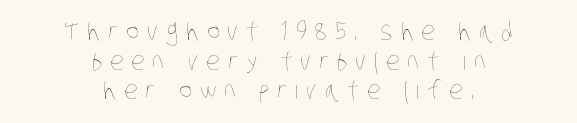
Q: Is the text bold? A: No.
Q: Is the text underlined? A: No.
Q: How is the paragraph aligned? A: Centered.
Q: Is the spacing between letters normal or unusually wide? A: Unusually wide.
